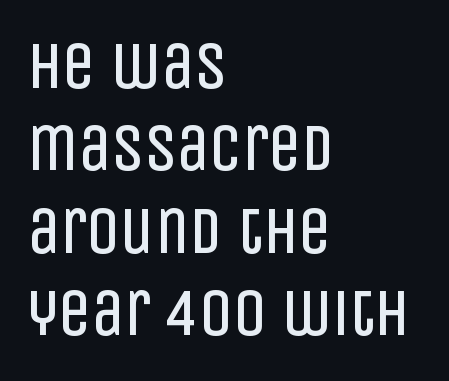
{"serif": "no", "italic": "no", "bold": "no", "weight": "regular", "width": "condensed", "stroke_contrast": "low", "x_height": "large", "monospaced": "no", "underline": "no", "align": "left", "line_spacing": "normal", "line_spacing_ratio": 1.25, "letter_spacing": "normal", "letter_spacing_em": 0.0, "glyph_px": 66}
